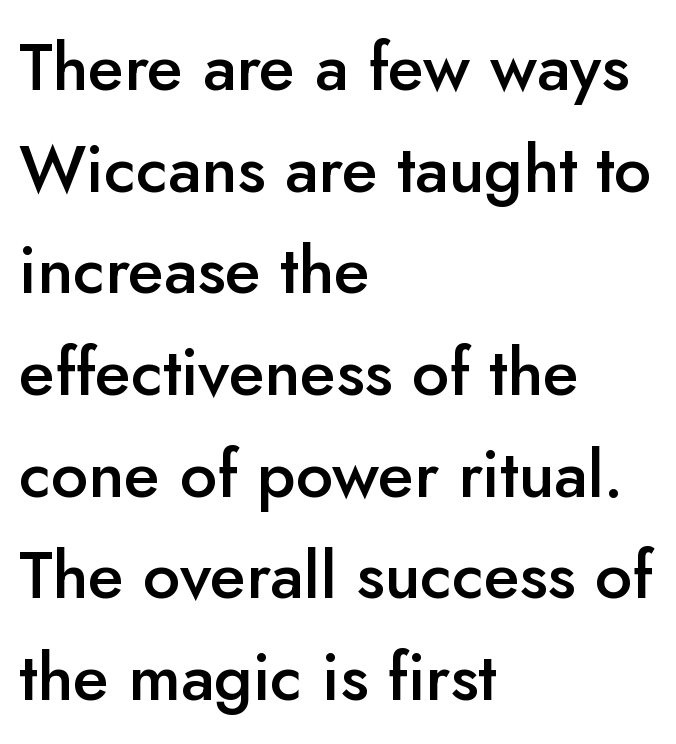
{"serif": "no", "italic": "no", "bold": "semi", "weight": "semibold", "width": "normal", "stroke_contrast": "low", "x_height": "small", "monospaced": "no", "underline": "no", "align": "left", "line_spacing": "normal", "line_spacing_ratio": 1.54, "letter_spacing": "normal", "letter_spacing_em": 0.0, "glyph_px": 66}
